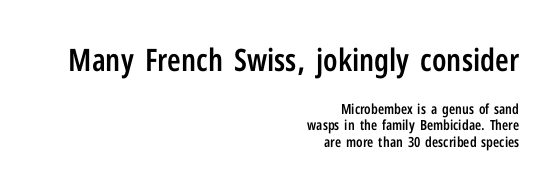
Spacing verdict: proportional, widths tailored to each character. A typesetter would label this face a sans. One-word summary of the alignment: right. The passage shown has conventional tracking throughout.
